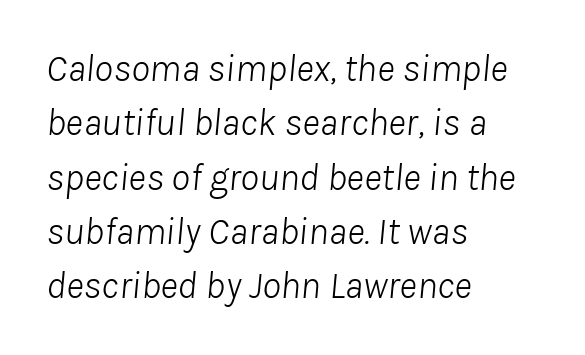
Each letter keeps its own natural width here, so spacing adapts to shape. Successive baselines arrive at the customary interval. The typeface has the unassuming heft of standard copy or less. The rendering anchors every line to the left-hand side.
